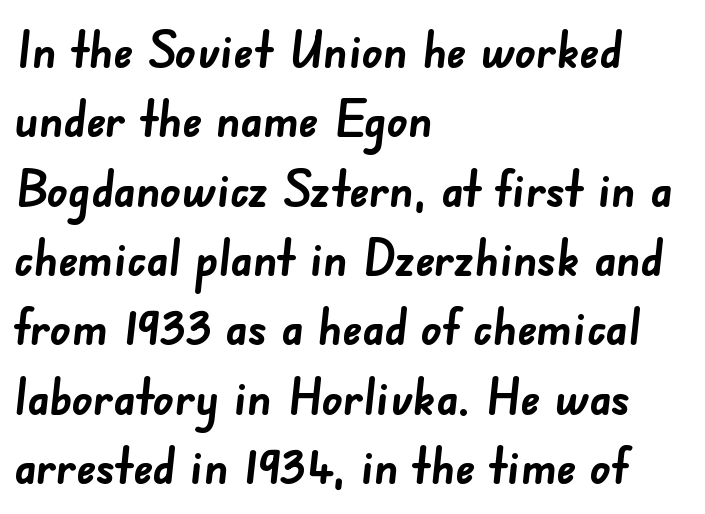
The image shows 51 px semibold sans-serif type; set left-aligned, normal line spacing (1.36x), normal letter spacing, not underlined; low stroke contrast and a small x-height.
